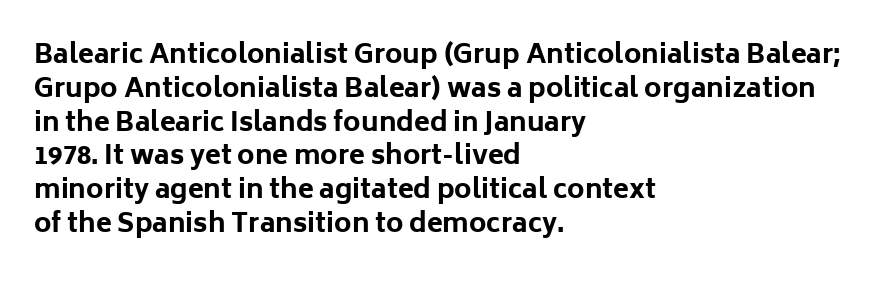
The image shows 26 px bold type, upright; set left-aligned, normal line spacing (1.3x), normal letter spacing, not underlined.
